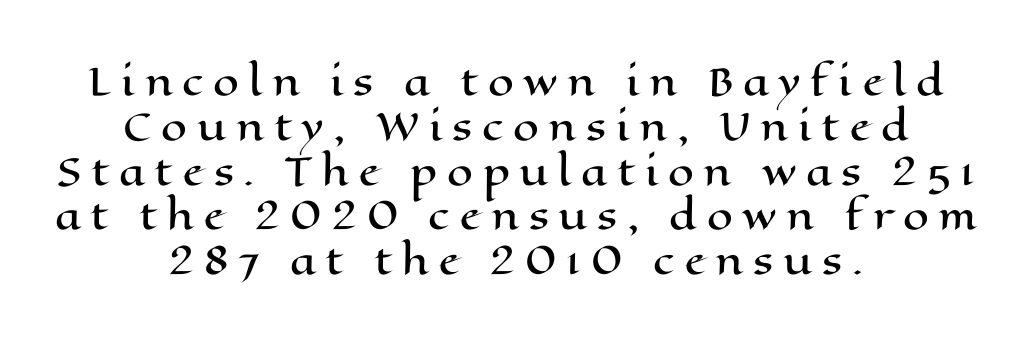
{"italic": "no", "width": "wide", "stroke_contrast": "high", "x_height": "medium", "monospaced": "no", "underline": "no", "align": "center", "line_spacing_ratio": 1.21, "letter_spacing": "wide", "letter_spacing_em": 0.26, "glyph_px": 37}
